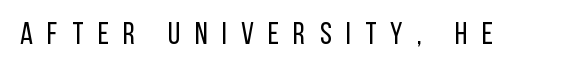
Q: Is the text bold? A: No.
Q: Is the text italic (slanted)? A: No, it is upright.
Q: Is the typeface a serif or a sans-serif typeface? A: Sans-serif.
Q: Is the text underlined? A: No.
Q: Is the spacing between letters normal or unusually wide? A: Unusually wide.
Q: Width (condensed, normal, or wide)? A: Condensed.
Q: Stroke contrast? A: Low.
Q: x-height? A: Large.
Q: Monospaced? A: No.
